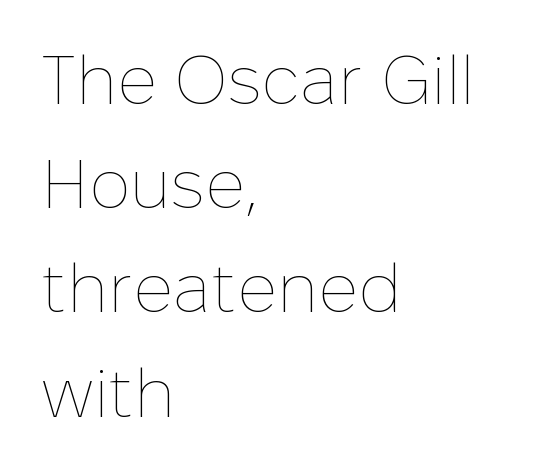
{"italic": "no", "bold": "no", "weight": "thin", "width": "normal", "stroke_contrast": "low", "x_height": "medium", "monospaced": "no", "underline": "no", "align": "left", "line_spacing": "normal", "line_spacing_ratio": 1.51, "letter_spacing": "normal", "letter_spacing_em": 0.0, "glyph_px": 69}
